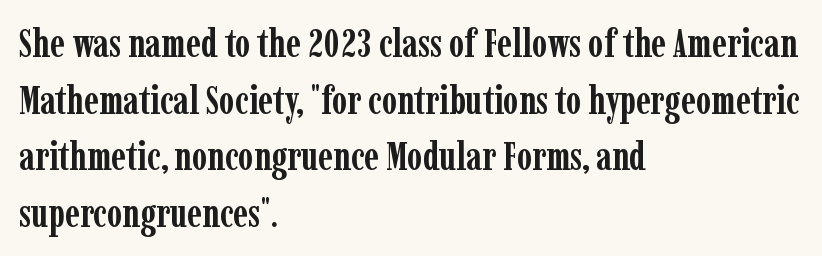
{"serif": "yes", "italic": "no", "bold": "yes", "weight": "semibold", "width": "condensed", "stroke_contrast": "low", "x_height": "medium", "monospaced": "no", "underline": "no", "align": "left", "line_spacing": "normal", "line_spacing_ratio": 1.45, "letter_spacing": "normal", "letter_spacing_em": 0.0, "glyph_px": 39}
